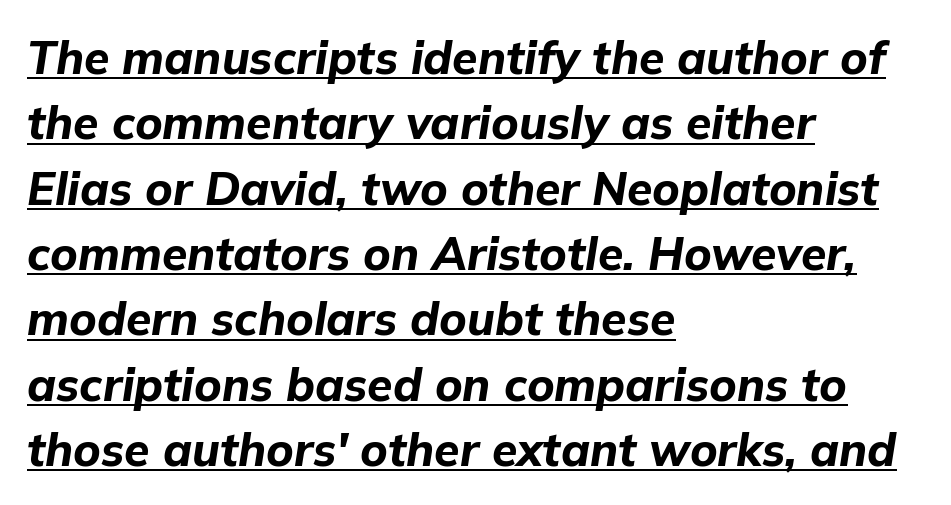
{"italic": "yes", "lean": "right", "slant_degrees": 9, "bold": "yes", "weight": "bold", "width": "normal", "stroke_contrast": "low", "x_height": "medium", "monospaced": "no", "underline": "yes", "align": "left", "line_spacing": "normal", "line_spacing_ratio": 1.42, "letter_spacing": "normal", "letter_spacing_em": 0.0, "glyph_px": 46}
